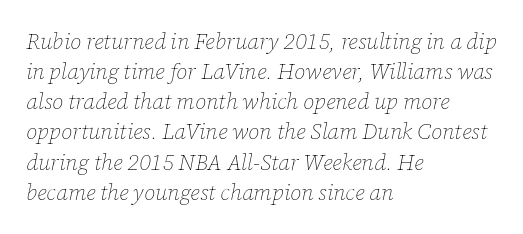
The image shows 22 px text type, italic (leaning right); set left-aligned, normal line spacing (1.37x), normal letter spacing, not underlined.
